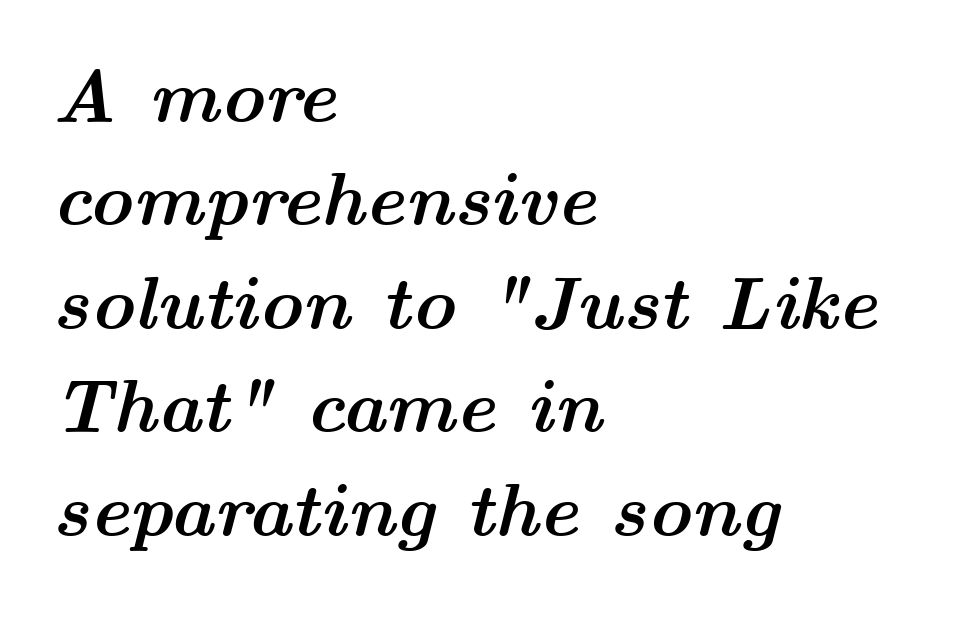
Q: Is the text bold? A: Yes.
Q: Is the text italic (slanted)? A: Yes, it leans right by about 14 degrees.
Q: Is the text underlined? A: No.
Q: How is the paragraph aligned? A: Left-aligned.
Q: Is the spacing between letters normal or unusually wide? A: Normal.
Q: Is the spacing between lines tight, normal or loose? A: Normal.
Q: Width (condensed, normal, or wide)? A: Wide.
Q: Stroke contrast? A: Medium.
Q: x-height? A: Medium.
Q: Monospaced? A: No.
